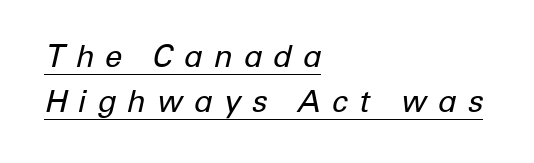
The image shows 31 px regular-weight type, italic (leaning right); set left-aligned, normal line spacing (1.44x), unusually wide letter spacing (+0.34 em), underlined; low stroke contrast and a medium x-height.
